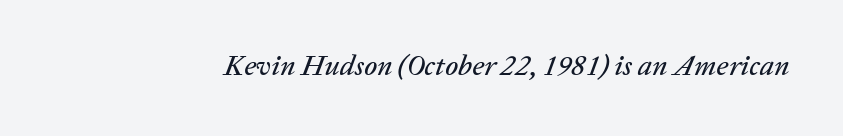
{"italic": "yes", "lean": "right", "slant_degrees": 20, "width": "normal", "stroke_contrast": "low", "x_height": "medium", "monospaced": "no", "underline": "no", "letter_spacing": "normal", "letter_spacing_em": 0.0, "glyph_px": 29}
